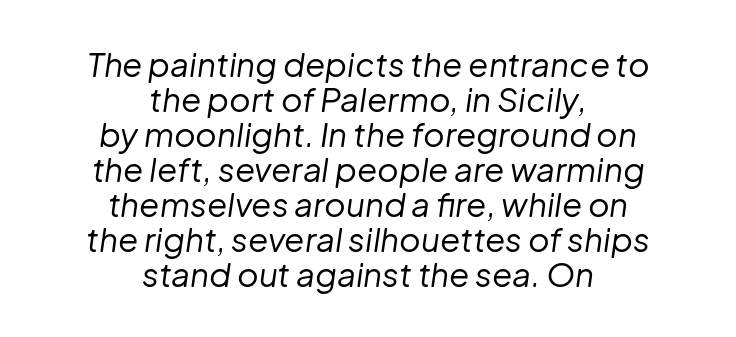
The tracking reads as untouched default to a designer's eye. Each letter keeps its own natural width here, so spacing adapts to shape. Plain, unruled lines of type. Notice how the passage keeps no hard edge, just a central spine. This block would grow much taller if given ordinary leading; it's compressed now. Is this a heavy cut? Hardly; it is regular or lighter.
